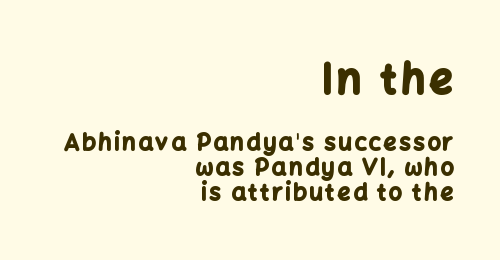
The image shows 41 px bold sans-serif type, upright; set right-aligned, tight line spacing (1.08x), not underlined; the first (top) block is 1.78x larger; low stroke contrast and a medium x-height.
